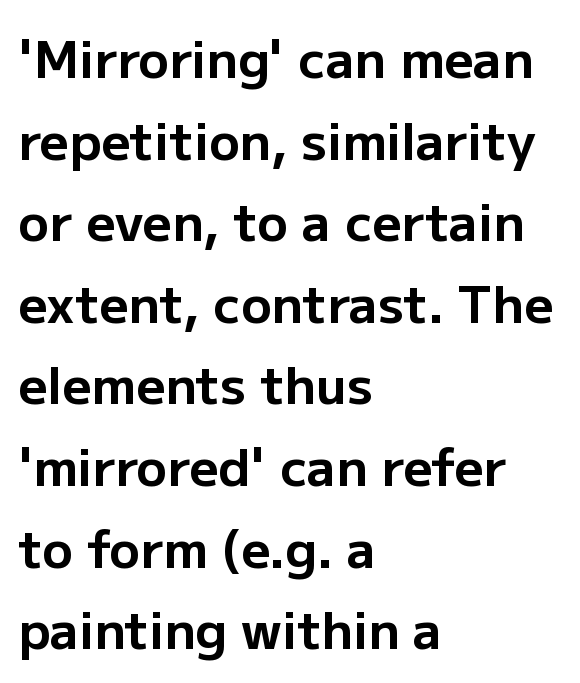
{"serif": "no", "italic": "no", "bold": "yes", "weight": "bold", "width": "normal", "stroke_contrast": "low", "x_height": "medium", "monospaced": "no", "underline": "no", "align": "left", "line_spacing": "normal", "line_spacing_ratio": 1.6, "letter_spacing": "normal", "letter_spacing_em": 0.0, "glyph_px": 51}
